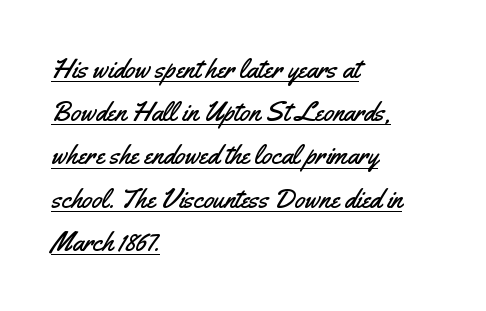
Q: Is the text italic (slanted)? A: Yes.
Q: Is the text underlined? A: Yes.
Q: How is the paragraph aligned? A: Left-aligned.
Q: Is the spacing between letters normal or unusually wide? A: Normal.
Q: Is the spacing between lines tight, normal or loose? A: Normal.
